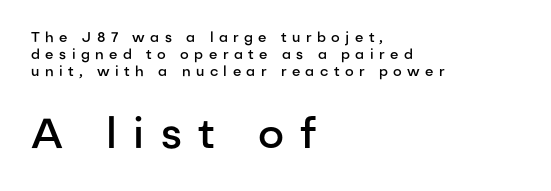
Q: Is the text bold? A: Semi-bold.
Q: Is the text italic (slanted)? A: No, it is upright.
Q: Is the typeface a serif or a sans-serif typeface? A: Sans-serif.
Q: Is the text underlined? A: No.
Q: How is the paragraph aligned? A: Left-aligned.
Q: Is the spacing between letters normal or unusually wide? A: Unusually wide.
Q: Which block of text is set in a larger size, the first (top) or the second (bottom)? A: The second (bottom) one.
Q: Width (condensed, normal, or wide)? A: Normal.
Q: Stroke contrast? A: Low.
Q: x-height? A: Medium.
Q: Monospaced? A: No.
